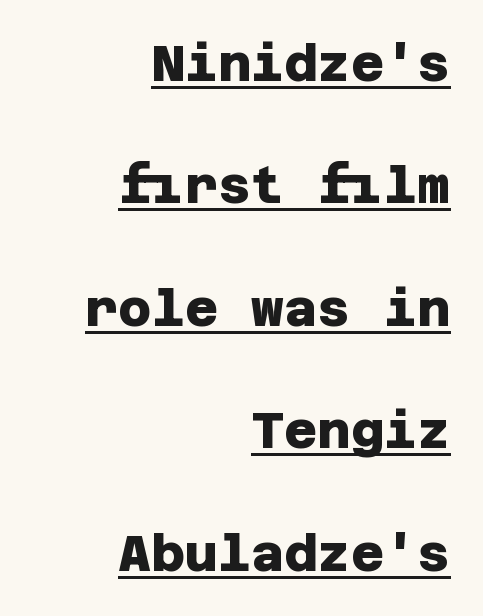
The image shows 51 px heavy sans-serif type; set right-aligned, loose line spacing (2.4x), normal letter spacing, underlined; low stroke contrast and a large x-height.
